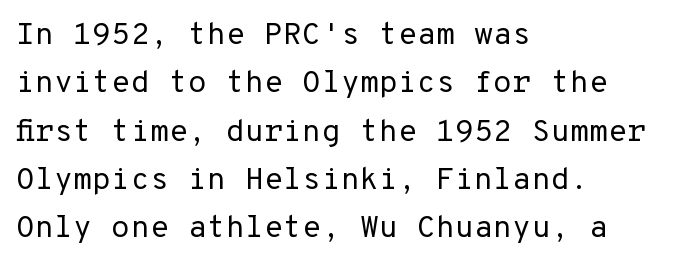
{"serif": "no", "italic": "no", "bold": "no", "weight": "regular", "width": "normal", "stroke_contrast": "low", "x_height": "medium", "monospaced": "yes", "underline": "no", "align": "left", "line_spacing": "normal", "line_spacing_ratio": 1.56, "letter_spacing": "normal", "letter_spacing_em": 0.0, "glyph_px": 31}
